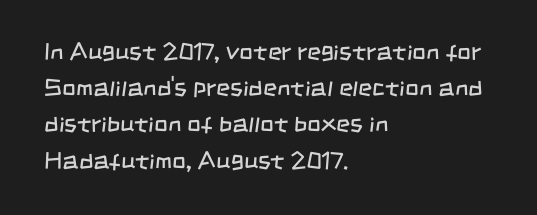
The foot of each line stays bare and open. Between one letter and the next there's only the usual sliver of space. The paragraph shown leans on its left margin. Whoever set this chose a conventional vertical rhythm. The strokes are not fattened; the text isn't bold.
